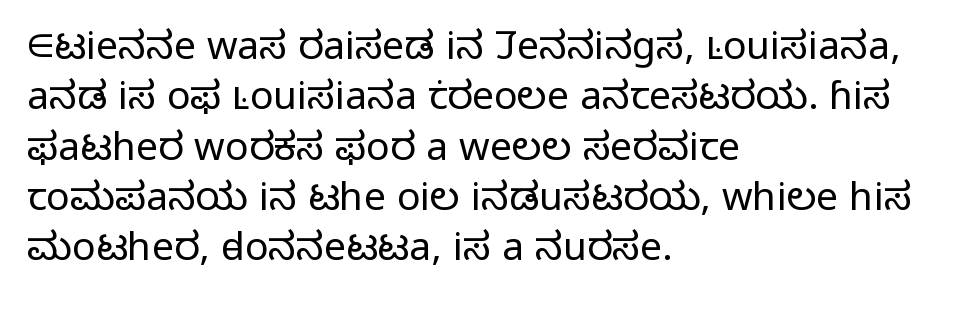
Q: Is the text bold? A: No.
Q: Is the text italic (slanted)? A: No, it is upright.
Q: Is the typeface a serif or a sans-serif typeface? A: Sans-serif.
Q: Is the text underlined? A: No.
Q: How is the paragraph aligned? A: Left-aligned.
Q: Is the spacing between letters normal or unusually wide? A: Normal.
Q: Is the spacing between lines tight, normal or loose? A: Normal.
Q: Width (condensed, normal, or wide)? A: Normal.
Q: Stroke contrast? A: Low.
Q: x-height? A: Medium.
Q: Monospaced? A: No.
